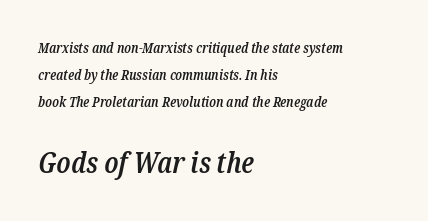
{"serif": "yes", "italic": "yes", "lean": "right", "slant_degrees": 12, "bold": "semi", "weight": "semibold", "width": "condensed", "stroke_contrast": "low", "x_height": "medium", "monospaced": "no", "underline": "no", "align": "left", "line_spacing": "loose", "line_spacing_ratio": 1.93, "letter_spacing": "normal", "letter_spacing_em": 0.0, "larger_block": "second", "size_ratio": 2.07, "glyph_px": 29}
